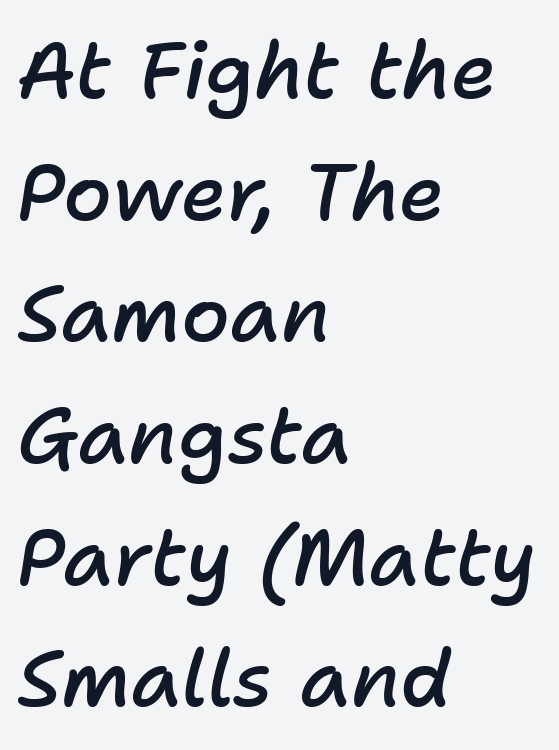
The image shows 79 px semibold type, italic (leaning right); set left-aligned, normal line spacing (1.54x), normal letter spacing, not underlined; low stroke contrast and a medium x-height.
